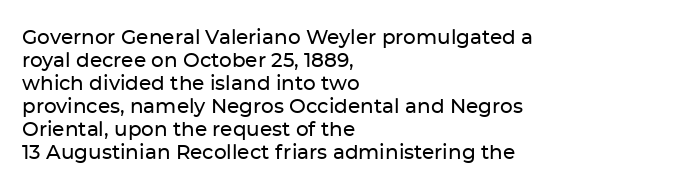
The image shows 20 px text type, upright; set left-aligned, tight line spacing (1.15x), normal letter spacing, not underlined.
